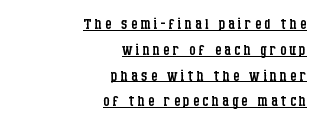
Q: Is the text bold? A: No.
Q: Is the text italic (slanted)? A: No, it is upright.
Q: Is the text underlined? A: Yes.
Q: How is the paragraph aligned? A: Right-aligned.
Q: Is the spacing between lines tight, normal or loose? A: Normal.
